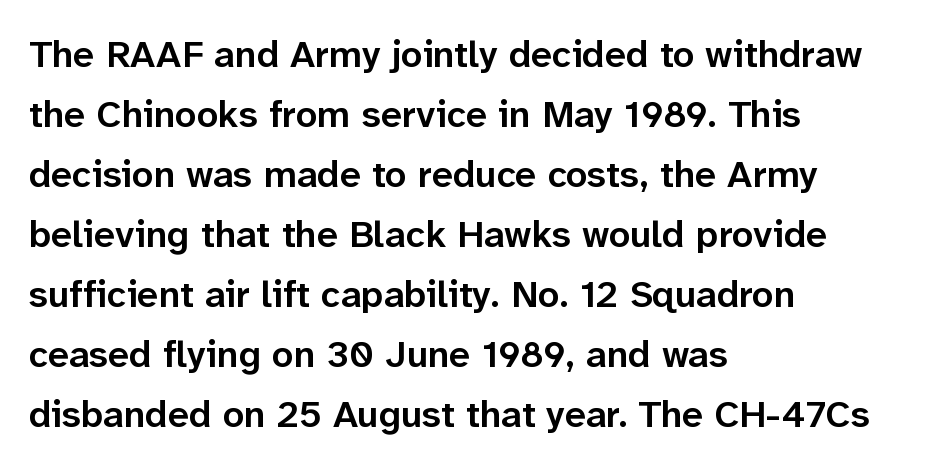
The image shows 38 px semibold sans-serif type, upright; set left-aligned, normal line spacing (1.58x), normal letter spacing, not underlined; low stroke contrast and a medium x-height.
